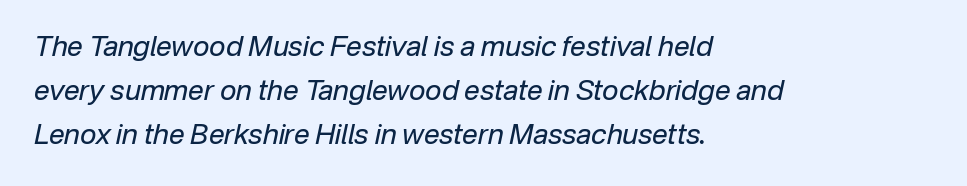
The lines in this sample share a left origin and differ only in where they stop. Do the characters align in a grid? No, the font is proportional. The foot of each line stays bare and open. Words appear dense and cohesive because spacing is normal.
